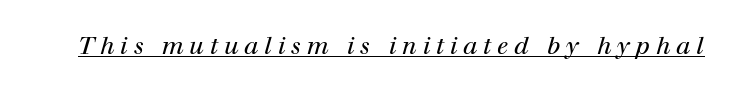
The image shows 24 px text type, italic (leaning right); set unusually wide letter spacing (+0.24 em), underlined.
